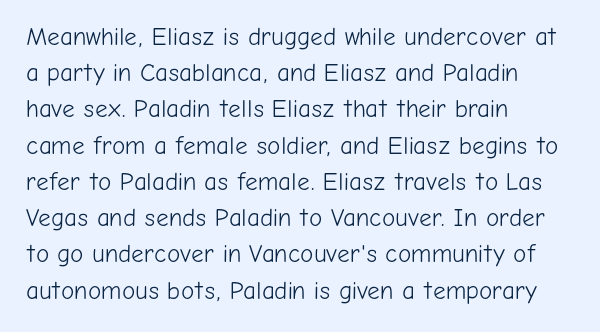
The cut favours lightness, reaching ordinary text weight at its darkest. Left-aligned paragraph, ragged on the right. There is no visible air inserted between adjacent glyphs. Has an underline been added? It has not. Upright lettering throughout. Leading matches the norm, producing a regular column.
